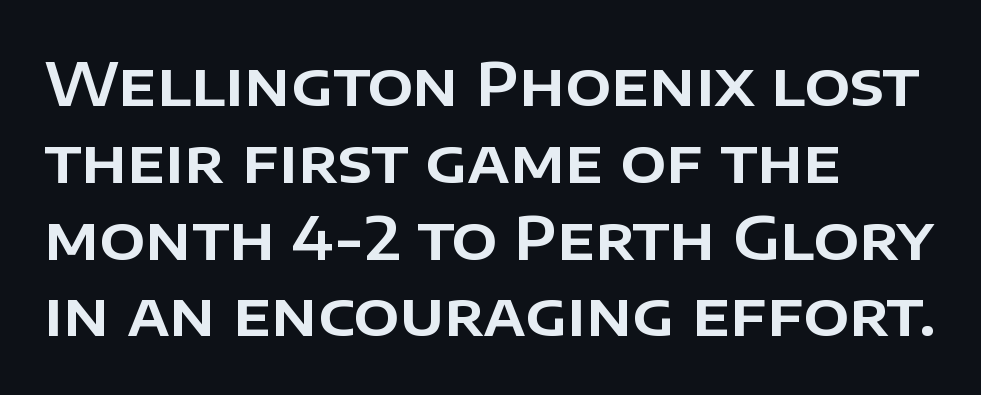
The typography opts for an upright posture over an oblique one. The strip under each line holds only bare page. These lines stack with their left ends in a neat column. Summary of vertical rhythm: regular, with standard interline spacing. The line texture is even and compact thanks to regular tracking.
